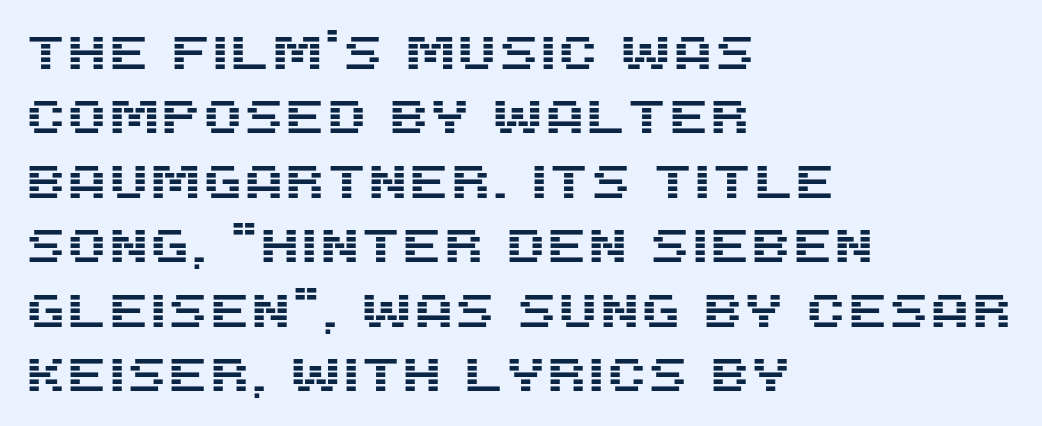
{"serif": "no", "italic": "no", "width": "normal", "stroke_contrast": "medium", "x_height": "large", "monospaced": "no", "underline": "no", "align": "left", "line_spacing": "normal", "line_spacing_ratio": 1.37, "letter_spacing": "normal", "letter_spacing_em": 0.0, "glyph_px": 47}
